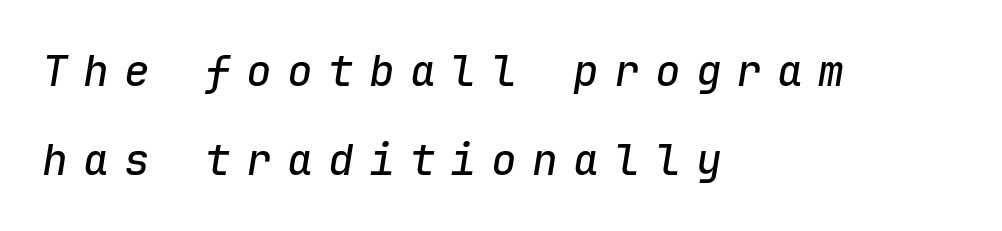
Italic: yes, the glyphs are oblique. No word sits above an underline. These lines are set flush left with a ragged right edge. What stands out about the letter spacing? Its width — letters are far apart.
